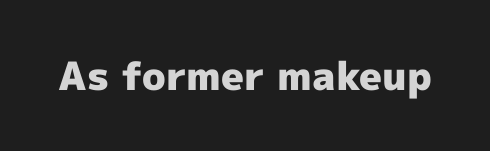
The baseline area is clear. These lines keep a tight, regular rhythm from letter to letter. Here the designer chose a conventional face with non-uniform glyph widths. The text was rendered using a sans face with plain stroke endings. Summary of weight: heavy, a full bold. This is the regular roman posture of the typeface.
